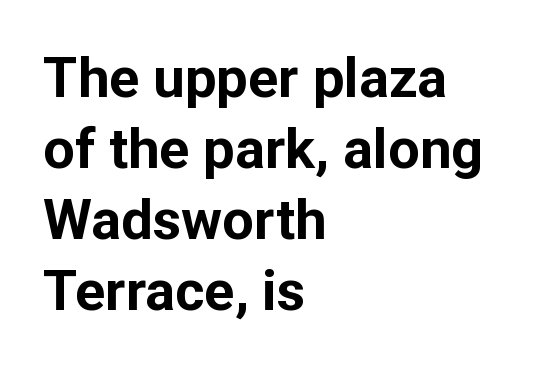
The tracking reads as untouched default to a designer's eye. Check under the words: just untouched page. Unlike italic type, these characters show no tilt at all. Horizontally, the lines are justified to the leading edge only. Students, observe: this is what conventionally led text looks like.
